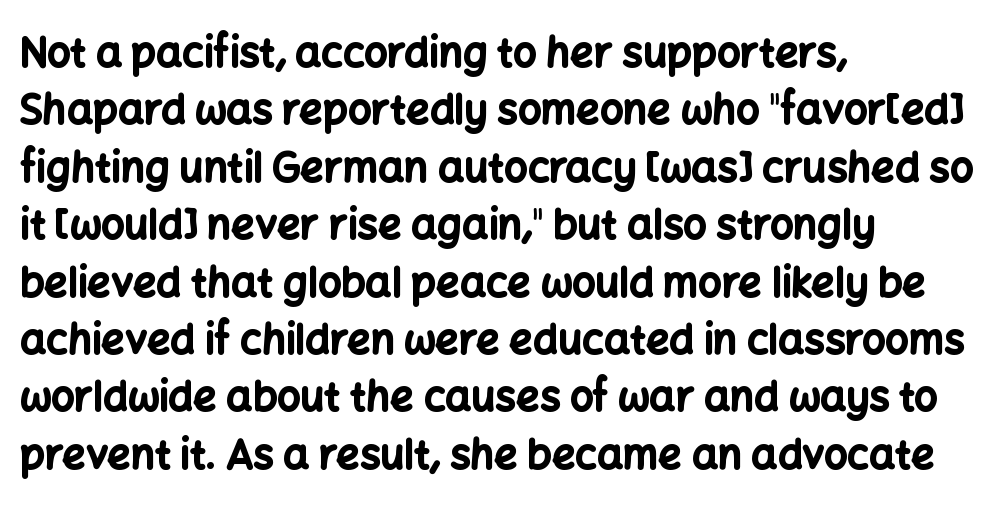
The image shows 41 px bold sans-serif type, upright; set left-aligned, normal line spacing (1.4x), normal letter spacing, not underlined; low stroke contrast and a medium x-height.
